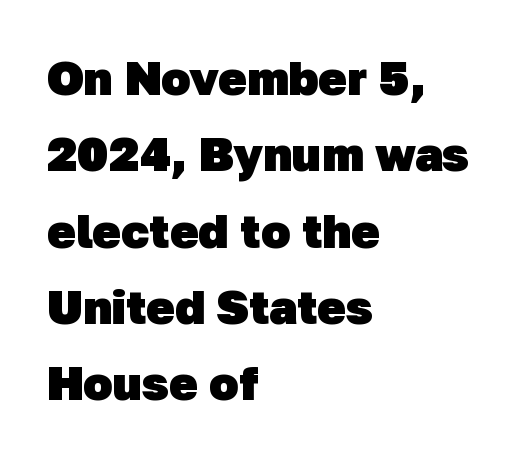
Q: Is the text bold? A: Yes.
Q: Is the typeface a serif or a sans-serif typeface? A: Sans-serif.
Q: Is the text underlined? A: No.
Q: How is the paragraph aligned? A: Left-aligned.
Q: Is the spacing between letters normal or unusually wide? A: Normal.
Q: Is the spacing between lines tight, normal or loose? A: Normal.
Q: Width (condensed, normal, or wide)? A: Normal.
Q: Stroke contrast? A: Low.
Q: x-height? A: Medium.
Q: Monospaced? A: No.
